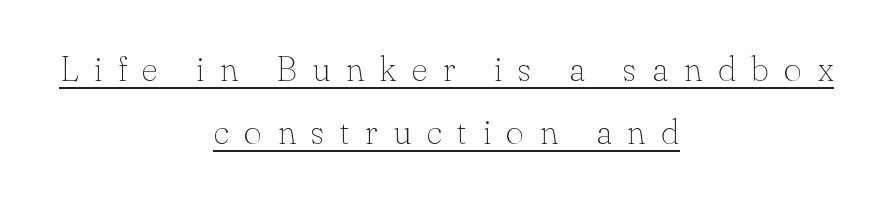
Decoration check: the copy is underlined. Characters remain perfectly vertical along every line. Here the designer chose a conventional face with non-uniform glyph widths. The glyphs in this specimen are seriffed. The weight would be labelled regular, book, light, or lighter still.
